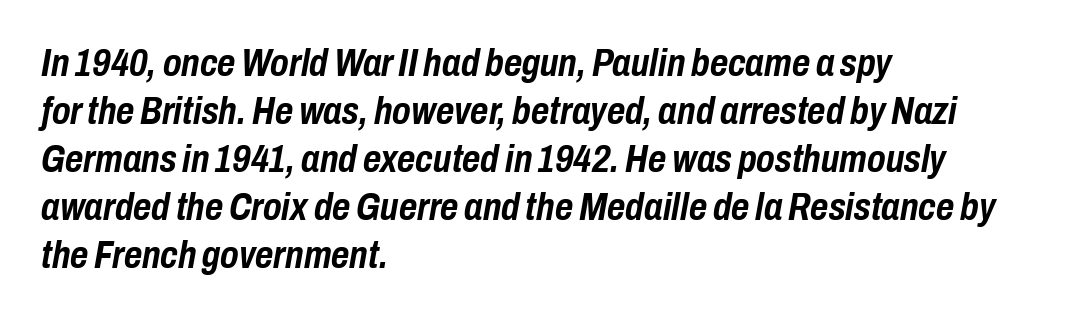
The image shows 39 px semibold, condensed type, italic (leaning right); set left-aligned, line spacing 1.23x, normal letter spacing, not underlined; low stroke contrast and a medium x-height.
